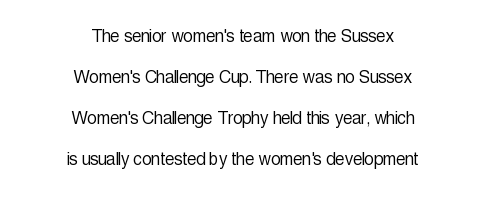
The lettering holds an erect, upright posture throughout. Leading: increased. A quiet, ordinary-to-light weight characterises the typeface. Underline: absent.
